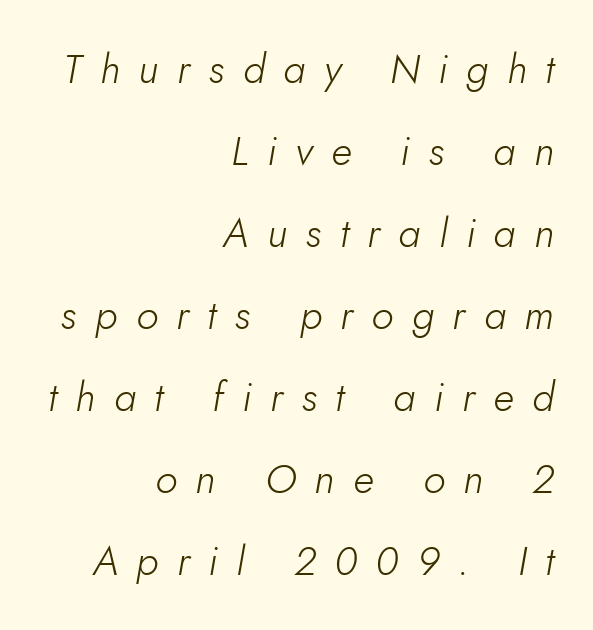
Q: Is the text bold? A: No.
Q: Is the text italic (slanted)? A: Yes, it leans right by about 10 degrees.
Q: Is the text underlined? A: No.
Q: How is the paragraph aligned? A: Right-aligned.
Q: Is the spacing between letters normal or unusually wide? A: Unusually wide.
Q: Is the spacing between lines tight, normal or loose? A: Loose.
Q: Width (condensed, normal, or wide)? A: Normal.
Q: Stroke contrast? A: Low.
Q: x-height? A: Small.
Q: Monospaced? A: No.
